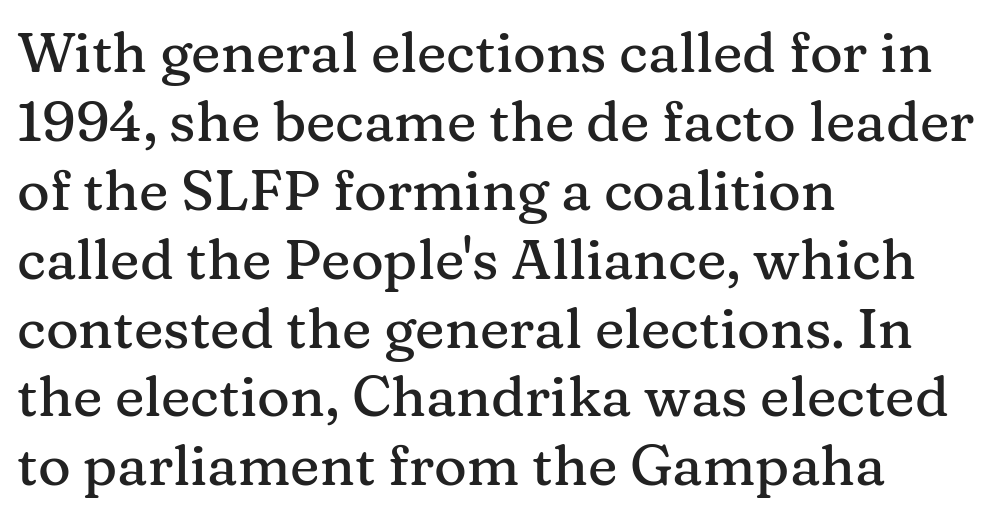
{"serif": "yes", "italic": "no", "width": "normal", "stroke_contrast": "medium", "x_height": "medium", "monospaced": "no", "underline": "no", "align": "left", "line_spacing_ratio": 1.23, "letter_spacing": "normal", "letter_spacing_em": 0.0, "glyph_px": 56}
